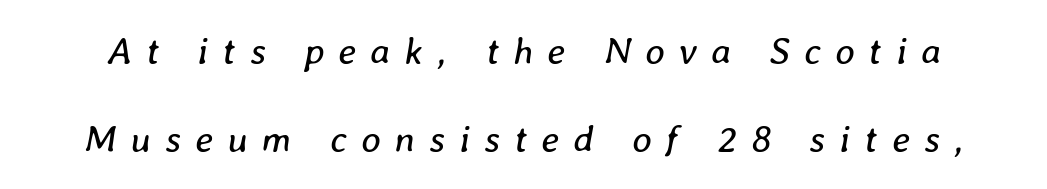
The image shows 38 px regular-weight type, italic (leaning right); set loose line spacing (2.31x), unusually wide letter spacing (+0.37 em), not underlined; low stroke contrast and a medium x-height.
